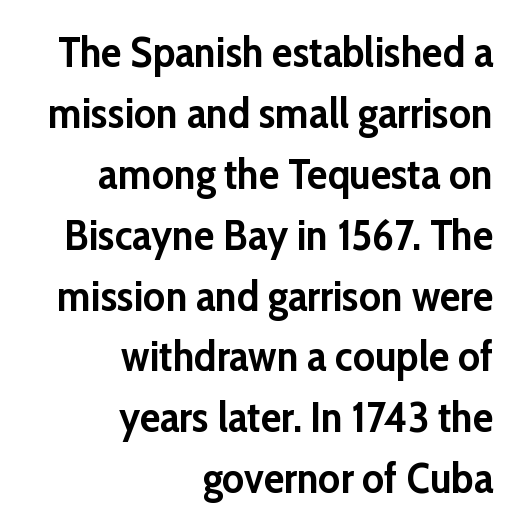
{"serif": "no", "italic": "no", "bold": "yes", "weight": "semibold", "width": "normal", "stroke_contrast": "low", "x_height": "medium", "monospaced": "no", "underline": "no", "align": "right", "line_spacing": "normal", "line_spacing_ratio": 1.45, "letter_spacing": "normal", "letter_spacing_em": 0.0, "glyph_px": 42}
